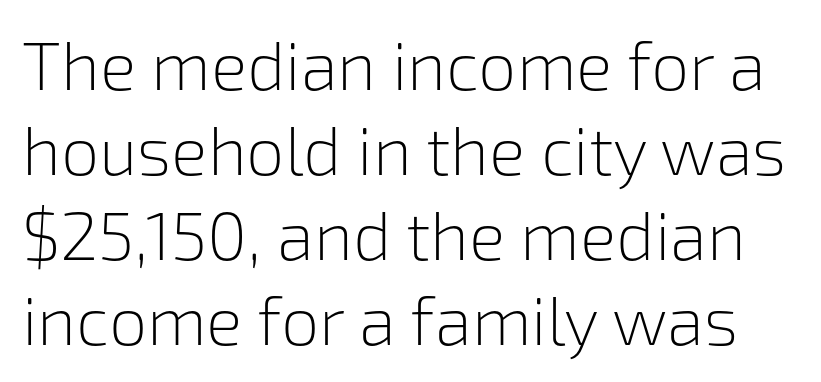
The image shows 68 px light sans-serif type, upright; set normal line spacing (1.25x), normal letter spacing, not underlined; low stroke contrast and a medium x-height.
